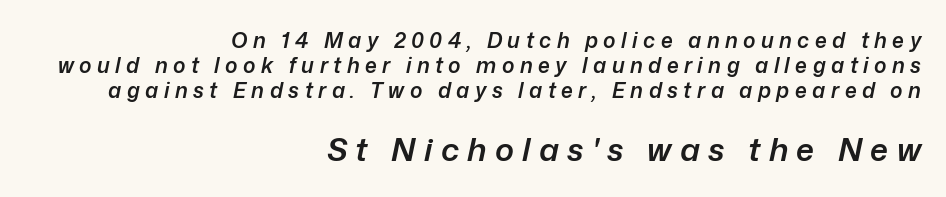
The string is rendered with underlining switched off. Proportional: the letters do not fall into vertical columns. Emphasis by weight is partial: semibold. The whole block is typeset with a tilt. Right-aligned paragraph, ragged on the left.
